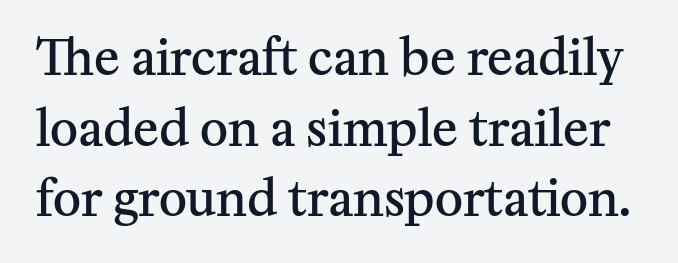
Q: Is the text bold? A: Semi-bold.
Q: Is the text italic (slanted)? A: No, it is upright.
Q: Is the typeface a serif or a sans-serif typeface? A: Serif.
Q: Is the text underlined? A: No.
Q: Is the spacing between letters normal or unusually wide? A: Normal.
Q: Is the spacing between lines tight, normal or loose? A: Normal.
Q: Width (condensed, normal, or wide)? A: Normal.
Q: Stroke contrast? A: Medium.
Q: x-height? A: Medium.
Q: Monospaced? A: No.
